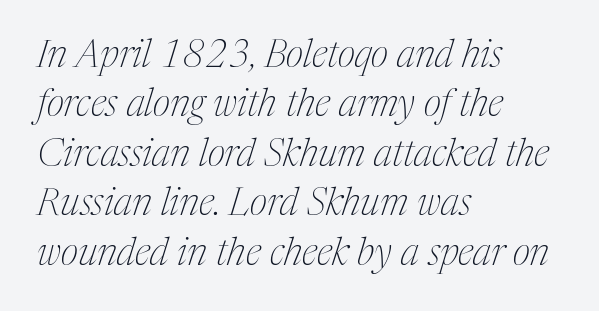
The image shows 38 px thin, condensed serif type, italic (leaning right); set left-aligned, normal line spacing (1.3x), normal letter spacing, not underlined; medium stroke contrast and a medium x-height.
